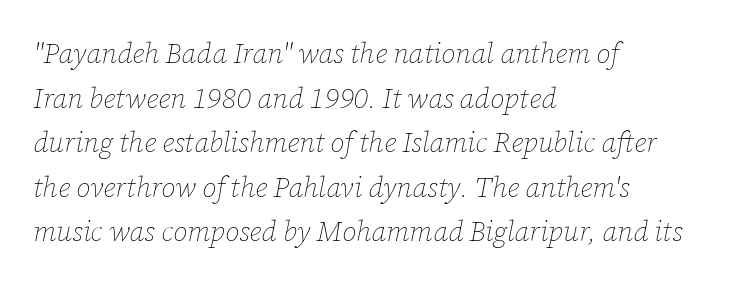
The image shows 28 px thin type, italic (leaning right); set left-aligned, normal line spacing (1.59x), normal letter spacing, not underlined; low stroke contrast and a medium x-height.
